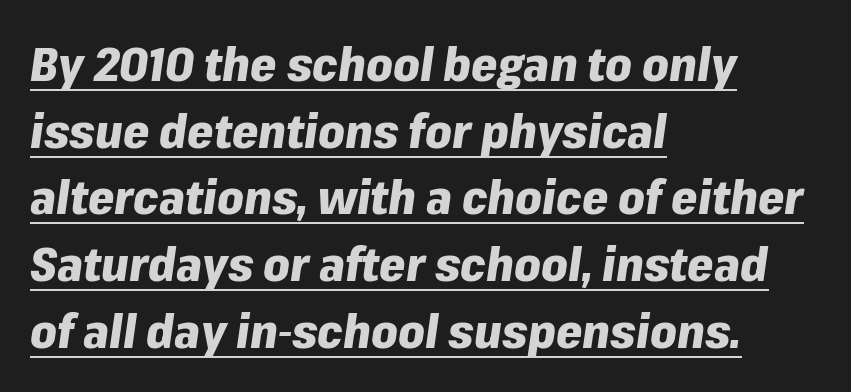
Q: Is the text bold? A: Yes.
Q: Is the text italic (slanted)? A: Yes, it leans right by about 8 degrees.
Q: Is the text underlined? A: Yes.
Q: How is the paragraph aligned? A: Left-aligned.
Q: Is the spacing between letters normal or unusually wide? A: Normal.
Q: Is the spacing between lines tight, normal or loose? A: Normal.
Q: Width (condensed, normal, or wide)? A: Normal.
Q: Stroke contrast? A: Low.
Q: x-height? A: Medium.
Q: Monospaced? A: No.
